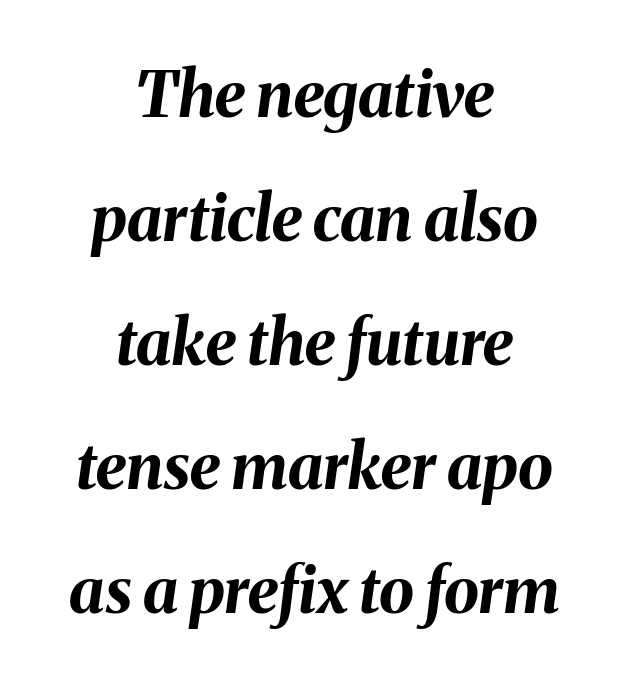
The image shows 63 px bold type, italic (leaning right); set centered, loose line spacing (1.97x), normal letter spacing, not underlined; medium stroke contrast and a medium x-height.
